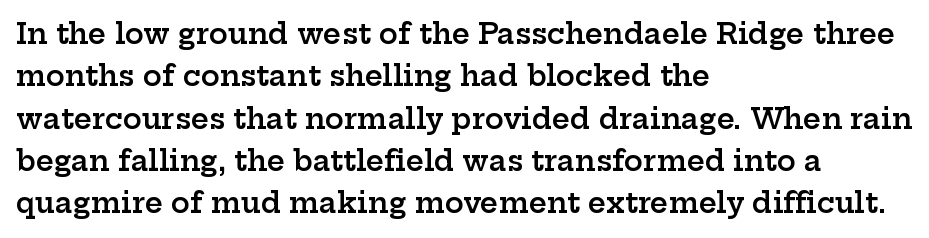
Q: Is the text bold? A: Semi-bold.
Q: Is the text italic (slanted)? A: No, it is upright.
Q: Is the typeface a serif or a sans-serif typeface? A: Serif.
Q: Is the text underlined? A: No.
Q: How is the paragraph aligned? A: Left-aligned.
Q: Is the spacing between letters normal or unusually wide? A: Normal.
Q: Is the spacing between lines tight, normal or loose? A: Normal.
Q: Width (condensed, normal, or wide)? A: Wide.
Q: Stroke contrast? A: Low.
Q: x-height? A: Medium.
Q: Monospaced? A: No.
